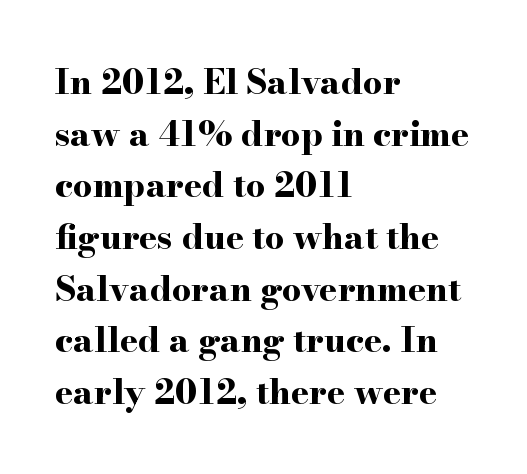
Q: Is the text bold? A: Yes.
Q: Is the text italic (slanted)? A: No, it is upright.
Q: Is the typeface a serif or a sans-serif typeface? A: Serif.
Q: Is the text underlined? A: No.
Q: How is the paragraph aligned? A: Left-aligned.
Q: Is the spacing between letters normal or unusually wide? A: Normal.
Q: Is the spacing between lines tight, normal or loose? A: Normal.
Q: Width (condensed, normal, or wide)? A: Wide.
Q: Stroke contrast? A: High.
Q: x-height? A: Small.
Q: Monospaced? A: No.
